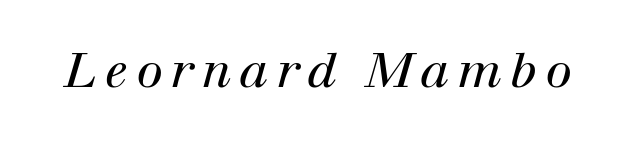
Q: Is the text bold? A: No.
Q: Is the text italic (slanted)? A: Yes, it leans right by about 12 degrees.
Q: Is the typeface a serif or a sans-serif typeface? A: Serif.
Q: Is the text underlined? A: No.
Q: Width (condensed, normal, or wide)? A: Normal.
Q: Stroke contrast? A: High.
Q: x-height? A: Medium.
Q: Monospaced? A: No.
